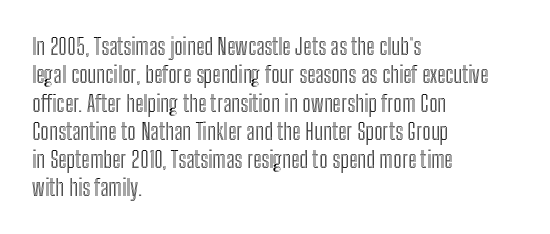
One-word summary of the alignment: left. These lines keep a tight, regular rhythm from letter to letter. Letters rest on an invisible, unmarked baseline. In terms of posture, this sample is upright.
